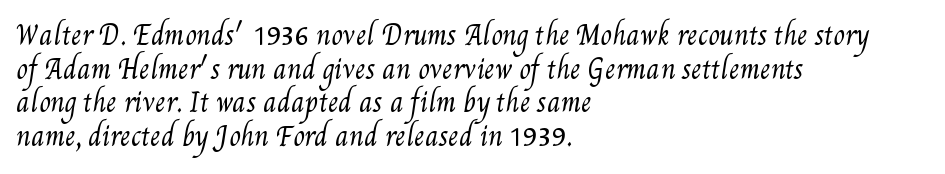
Q: Is the text bold? A: No.
Q: Is the text underlined? A: No.
Q: How is the paragraph aligned? A: Left-aligned.
Q: Is the spacing between letters normal or unusually wide? A: Normal.
Q: Is the spacing between lines tight, normal or loose? A: Normal.
